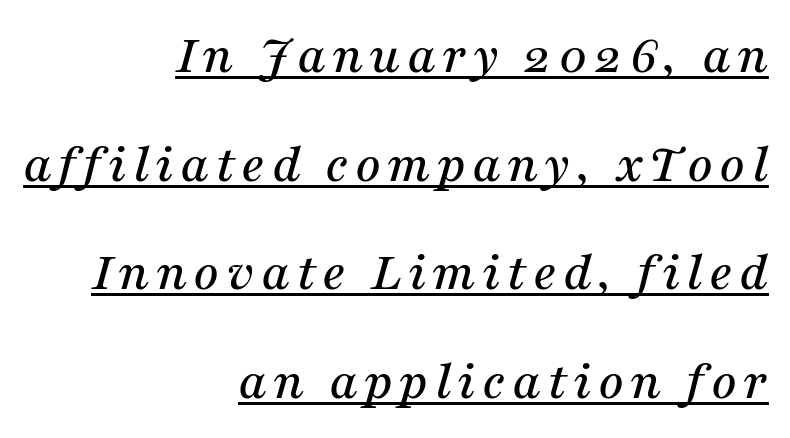
The image shows 56 px serif type, italic (leaning right); set right-aligned, loose line spacing (1.94x), underlined; medium stroke contrast and a medium x-height.
